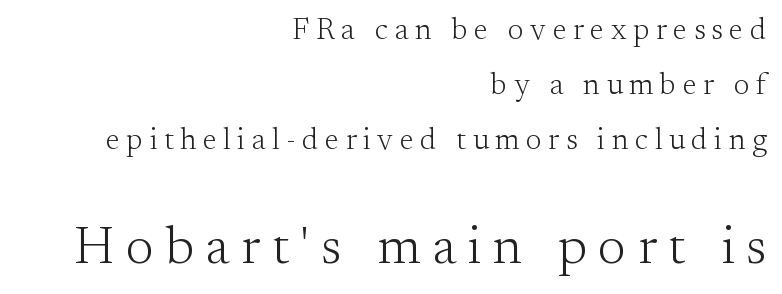
{"serif": "yes", "italic": "no", "bold": "no", "weight": "light", "width": "normal", "stroke_contrast": "medium", "x_height": "small", "monospaced": "no", "underline": "no", "align": "right", "line_spacing_ratio": 1.84, "letter_spacing": "wide", "letter_spacing_em": 0.22, "larger_block": "second", "size_ratio": 1.77, "glyph_px": 53}
